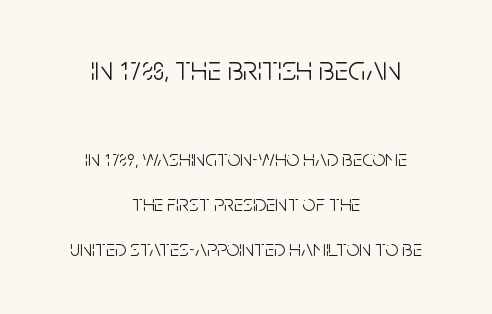
Q: Is the text bold? A: No.
Q: Is the text italic (slanted)? A: No, it is upright.
Q: Is the typeface a serif or a sans-serif typeface? A: Sans-serif.
Q: Is the text underlined? A: No.
Q: How is the paragraph aligned? A: Centered.
Q: Is the spacing between letters normal or unusually wide? A: Normal.
Q: Is the spacing between lines tight, normal or loose? A: Loose.
Q: Which block of text is set in a larger size, the first (top) or the second (bottom)? A: The first (top) one.
Q: Width (condensed, normal, or wide)? A: Condensed.
Q: Stroke contrast? A: Low.
Q: x-height? A: Large.
Q: Monospaced? A: No.
